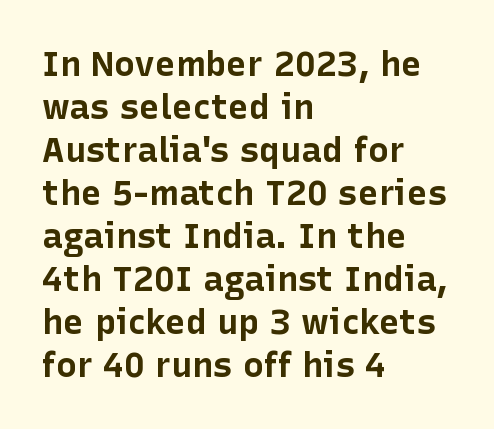
{"serif": "no", "italic": "no", "bold": "yes", "weight": "bold", "width": "normal", "stroke_contrast": "low", "x_height": "medium", "monospaced": "no", "underline": "no", "align": "left", "line_spacing_ratio": 1.23, "letter_spacing": "normal", "letter_spacing_em": 0.0, "glyph_px": 35}
